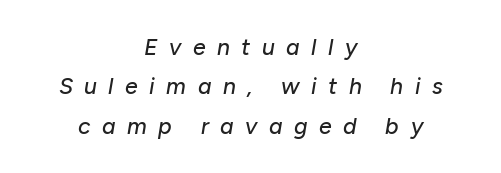
The image shows 23 px text type, italic (leaning right); set centered, line spacing 1.71x, unusually wide letter spacing (+0.5 em), not underlined.
